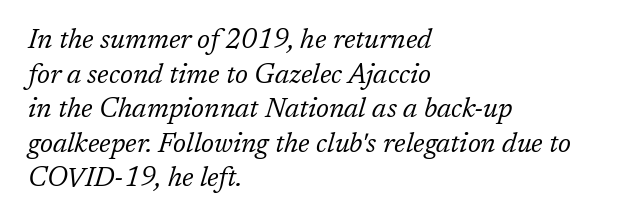
The image shows 27 px text type, italic (leaning right); set left-aligned, normal line spacing (1.28x), normal letter spacing, not underlined.
